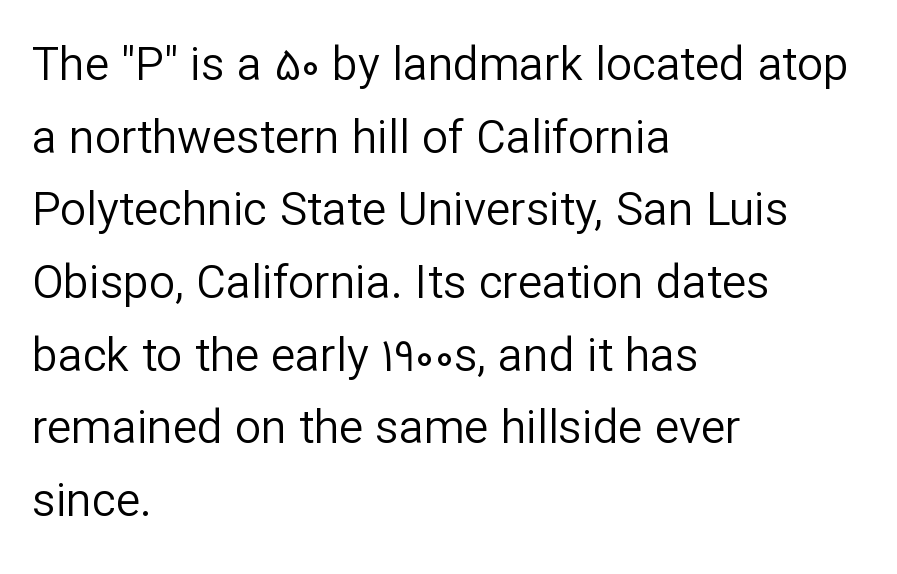
To sum up the face: it is a sans, with no serifs. Clear beneath every line of the passage. Caption: standard tracking, unaltered. A quiet, ordinary-to-light weight characterises the typeface. The letters advance in unequal steps, a hallmark of proportional type. These lines sit exactly where default settings would place them.
